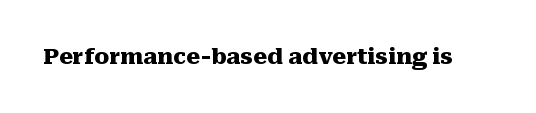
{"italic": "no", "bold": "yes", "underline": "no", "letter_spacing": "normal", "letter_spacing_em": 0.0, "glyph_px": 22}
